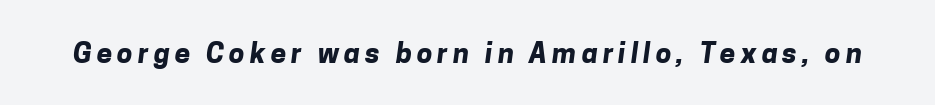
{"serif": "no", "bold": "yes", "weight": "bold", "width": "normal", "stroke_contrast": "low", "x_height": "medium", "monospaced": "no", "underline": "no", "glyph_px": 28}
